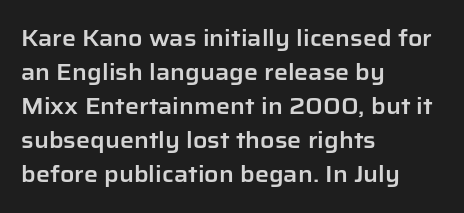
Inter-character spacing is left at the font's built-in metrics. A bare baseline throughout the passage. The typography opts for an upright posture over an oblique one. Casual observation: everything's shoved over to the left.
